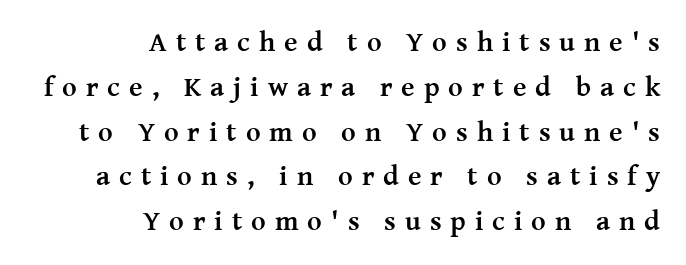
{"serif": "yes", "italic": "no", "bold": "yes", "weight": "semibold", "width": "normal", "stroke_contrast": "medium", "x_height": "medium", "monospaced": "no", "underline": "no", "align": "right", "line_spacing": "normal", "line_spacing_ratio": 1.6, "letter_spacing": "wide", "letter_spacing_em": 0.32, "glyph_px": 28}
